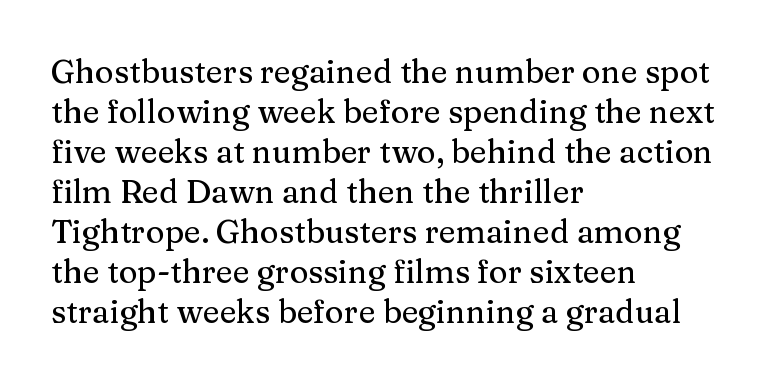
The image shows 32 px serif type, upright; set left-aligned, normal line spacing (1.25x), normal letter spacing, not underlined; medium stroke contrast and a medium x-height.
